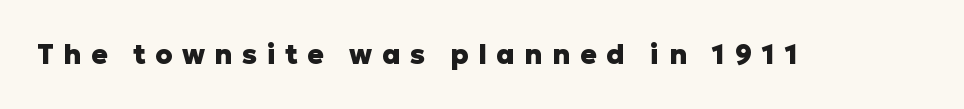
The image shows 27 px bold type, upright; set unusually wide letter spacing (+0.36 em), not underlined.
